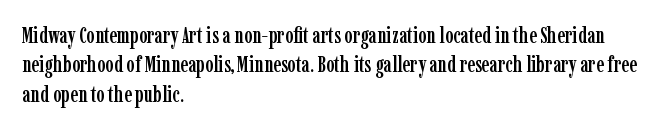
The image shows 22 px text type, upright; set left-aligned, normal line spacing (1.34x), normal letter spacing, not underlined.
